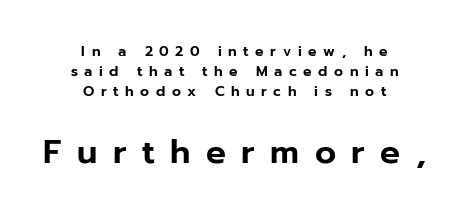
{"serif": "no", "italic": "no", "width": "normal", "stroke_contrast": "low", "x_height": "medium", "monospaced": "no", "underline": "no", "align": "center", "line_spacing": "normal", "line_spacing_ratio": 1.44, "letter_spacing": "wide", "letter_spacing_em": 0.47, "larger_block": "second", "size_ratio": 2.36, "glyph_px": 33}
